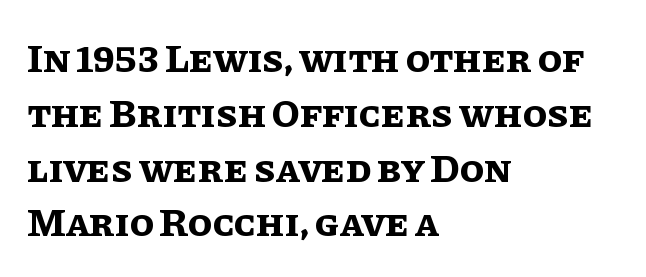
{"italic": "no", "bold": "yes", "weight": "bold", "width": "normal", "stroke_contrast": "low", "x_height": "large", "monospaced": "no", "underline": "no", "align": "left", "line_spacing": "normal", "line_spacing_ratio": 1.37, "letter_spacing": "normal", "letter_spacing_em": 0.0, "glyph_px": 40}
